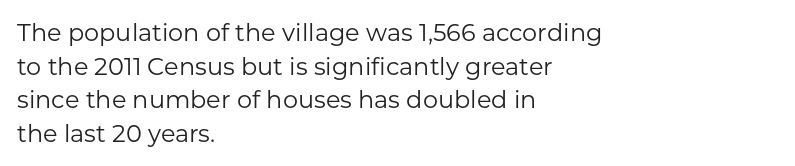
Q: Is the text bold? A: No.
Q: Is the text italic (slanted)? A: No, it is upright.
Q: Is the text underlined? A: No.
Q: How is the paragraph aligned? A: Left-aligned.
Q: Is the spacing between letters normal or unusually wide? A: Normal.
Q: Is the spacing between lines tight, normal or loose? A: Normal.
